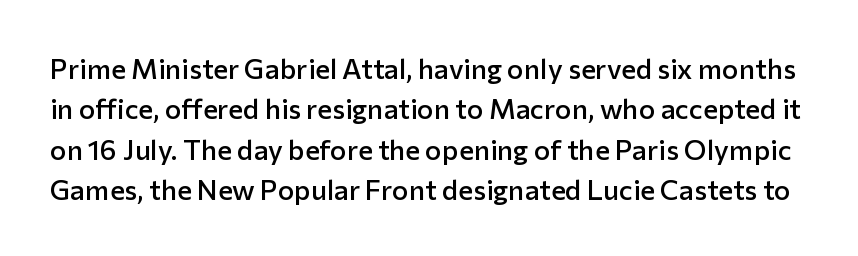
Does the leading feel generous? No, just average. Descender tails drop into unmarked territory. You can tell from the bare stems that sans-serif type was used. A semibold gives these letters moderate extra thickness, short of bold. Is this a fixed-width face? No — the glyphs have proportional, varying widths.
